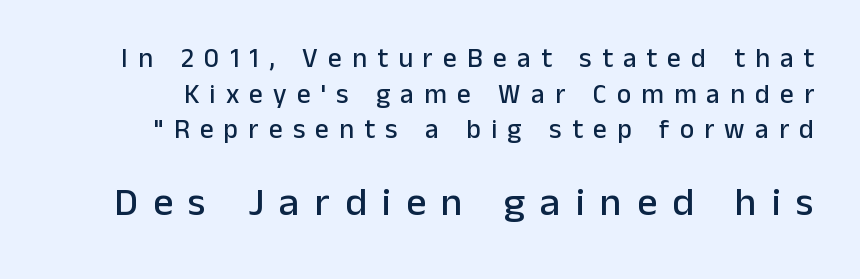
Q: Is the text italic (slanted)? A: No, it is upright.
Q: Is the typeface a serif or a sans-serif typeface? A: Sans-serif.
Q: Is the text underlined? A: No.
Q: Is the spacing between letters normal or unusually wide? A: Unusually wide.
Q: Is the spacing between lines tight, normal or loose? A: Normal.
Q: Which block of text is set in a larger size, the first (top) or the second (bottom)? A: The second (bottom) one.
Q: Width (condensed, normal, or wide)? A: Normal.
Q: Stroke contrast? A: Low.
Q: x-height? A: Medium.
Q: Monospaced? A: No.
